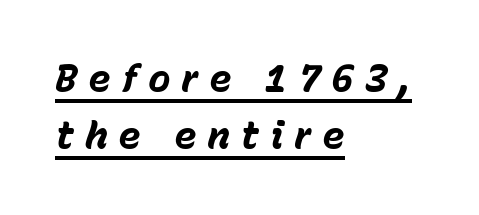
{"italic": "yes", "lean": "right", "slant_degrees": 15, "bold": "yes", "weight": "bold", "width": "normal", "stroke_contrast": "low", "x_height": "medium", "monospaced": "no", "underline": "yes", "align": "left", "line_spacing": "normal", "line_spacing_ratio": 1.51, "letter_spacing": "wide", "letter_spacing_em": 0.28, "glyph_px": 38}
